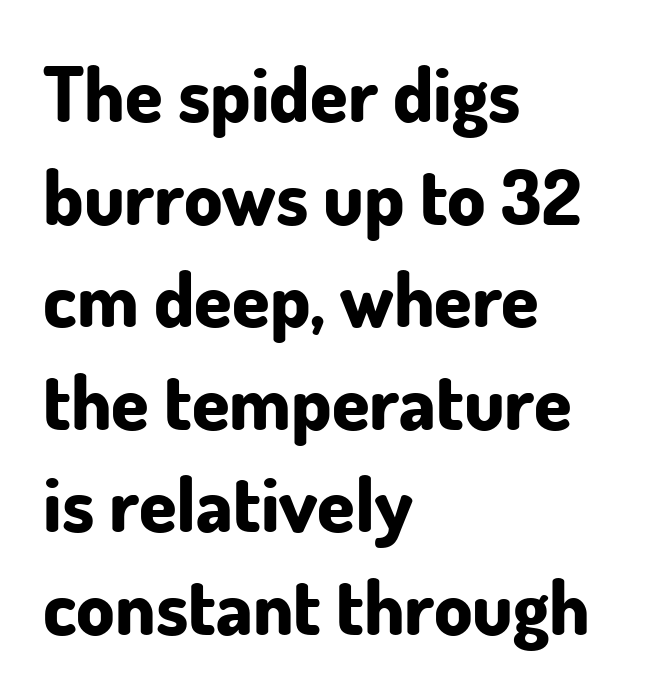
Posture: vertical. The passage shown is not underscored anywhere. The face used here is a sans, in the tradition of grotesques and geometrics. Students, this is bold: see how much ink each stroke carries. Varying glyph widths throughout — classic text-font behaviour. A normal amount of white space separates one row of letters from the next.
